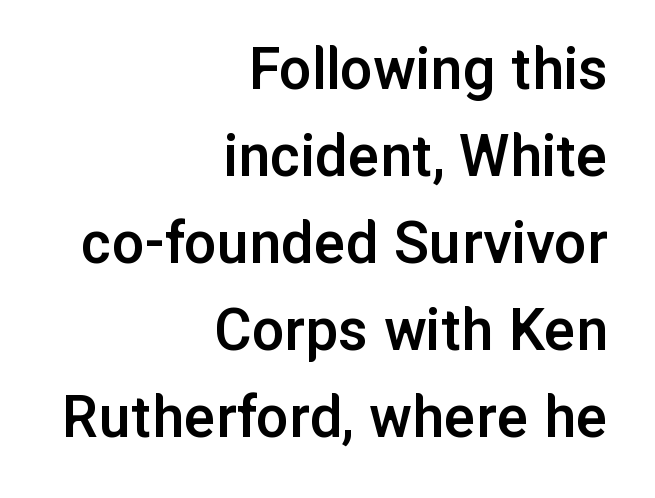
Q: Is the text bold? A: Semi-bold.
Q: Is the text italic (slanted)? A: No, it is upright.
Q: Is the typeface a serif or a sans-serif typeface? A: Sans-serif.
Q: Is the text underlined? A: No.
Q: How is the paragraph aligned? A: Right-aligned.
Q: Is the spacing between letters normal or unusually wide? A: Normal.
Q: Is the spacing between lines tight, normal or loose? A: Normal.
Q: Width (condensed, normal, or wide)? A: Normal.
Q: Stroke contrast? A: Low.
Q: x-height? A: Medium.
Q: Monospaced? A: No.
